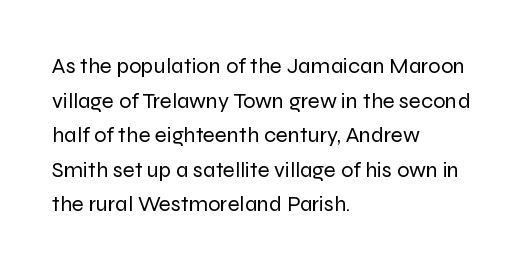
Q: Is the text bold? A: No.
Q: Is the text italic (slanted)? A: No, it is upright.
Q: Is the text underlined? A: No.
Q: How is the paragraph aligned? A: Left-aligned.
Q: Is the spacing between letters normal or unusually wide? A: Normal.
Q: Is the spacing between lines tight, normal or loose? A: Normal.
